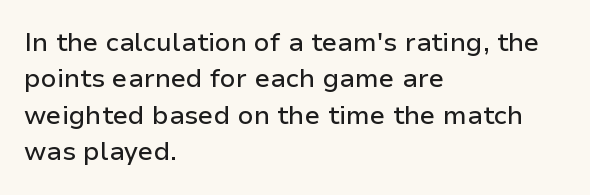
Each line starts at the same left margin while the right side varies. There is no visible air inserted between adjacent glyphs. Baseline-to-baseline distance is the conventional proportion of letter height. No italicization has been applied; the sample stays upright.
